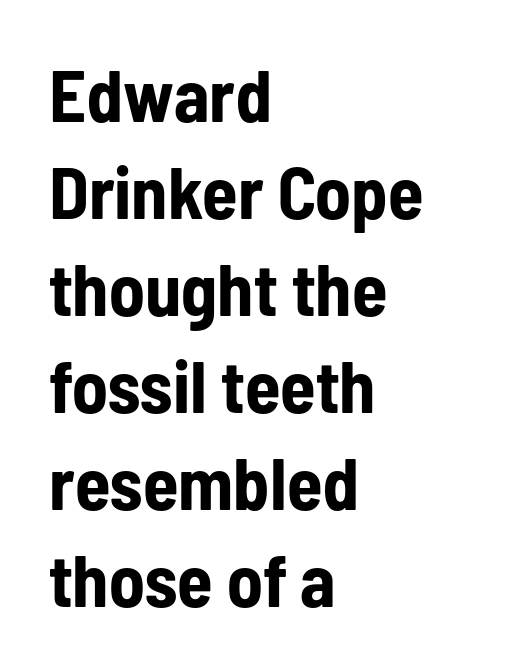
The image shows 73 px bold, condensed sans-serif type, upright; set left-aligned, normal line spacing (1.33x), normal letter spacing, not underlined; low stroke contrast and a medium x-height.
